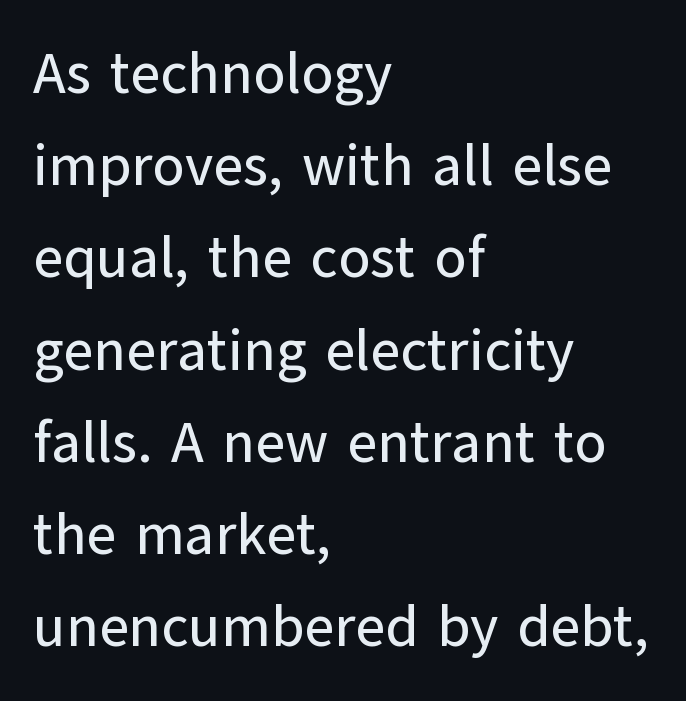
The image shows 58 px sans-serif type, upright; set left-aligned, normal line spacing (1.59x), normal letter spacing, not underlined; low stroke contrast and a medium x-height.
